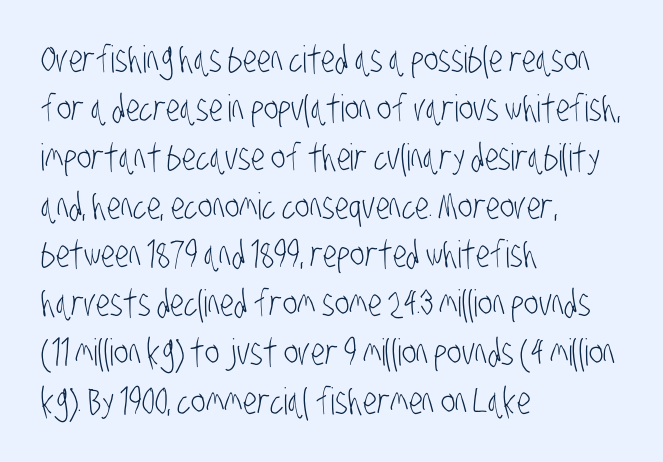
The face used here is a sans, in the tradition of grotesques and geometrics. Horizontal alignment here is leftward, the default for most running prose. Think of a printed novel: that variable character pitch is what you see here. Whoever set this chose a conventional vertical rhythm. Tracking here is standard; glyphs follow each other at the usual distance. The weight would be labelled regular, book, light, or lighter still.
